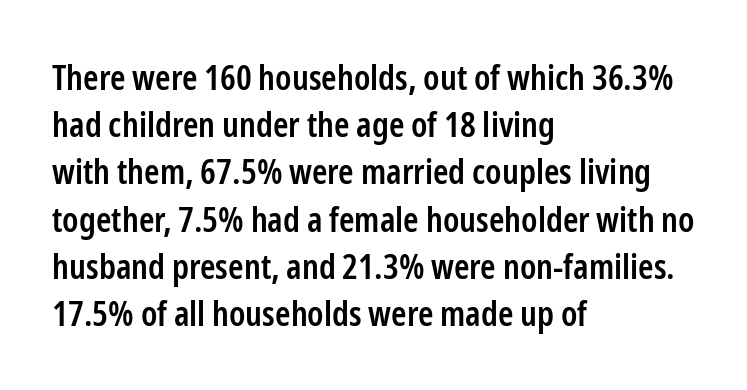
You could not count columns in this text — the font is proportionally spaced. Caption: standard tracking, unaltered. Notice how the stems are strictly vertical — no italics here. Every row of glyphs begins at an identical x-position on the left.
